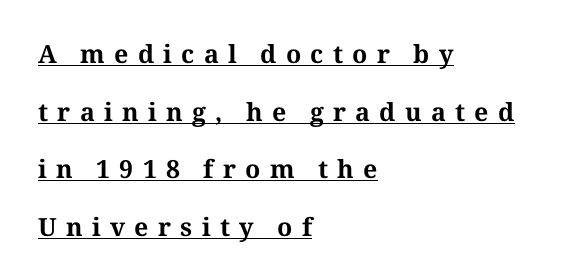
The image shows 25 px bold type, upright; set left-aligned, loose line spacing (2.31x), unusually wide letter spacing (+0.37 em), underlined.
